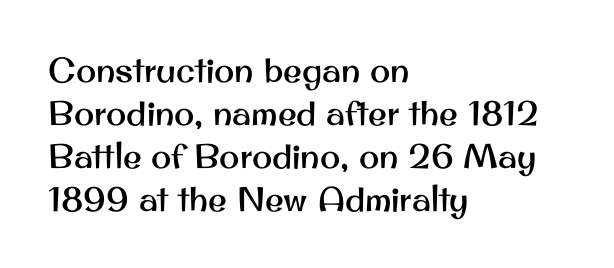
{"serif": "no", "italic": "no", "width": "normal", "stroke_contrast": "medium", "x_height": "small", "monospaced": "no", "underline": "no", "align": "left", "line_spacing": "normal", "line_spacing_ratio": 1.26, "letter_spacing": "normal", "letter_spacing_em": 0.0, "glyph_px": 34}
